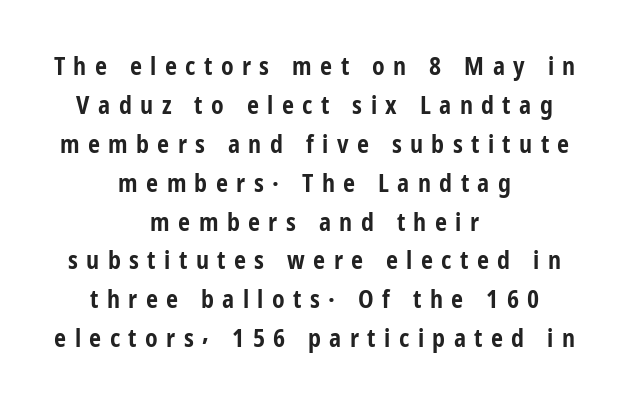
This rendering widens character spacing well past its baseline value. The axis of the letterforms is exactly vertical. What weight is shown? A full bold with thick strokes. Compared with a flush-left layout, this one balances lines on the center instead. Regular leading.
